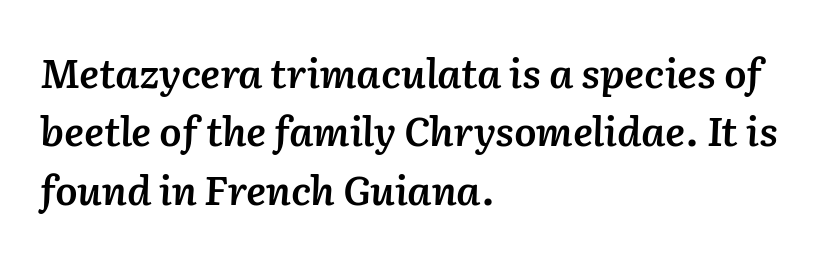
The image shows 40 px semibold type, italic (leaning right); set left-aligned, normal line spacing (1.46x), normal letter spacing, not underlined; low stroke contrast and a medium x-height.
